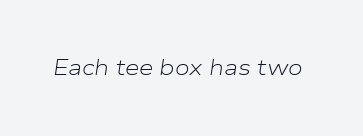
Q: Is the text bold? A: No.
Q: Is the text italic (slanted)? A: Yes, it leans right by about 9 degrees.
Q: Is the text underlined? A: No.
Q: Is the spacing between letters normal or unusually wide? A: Normal.
